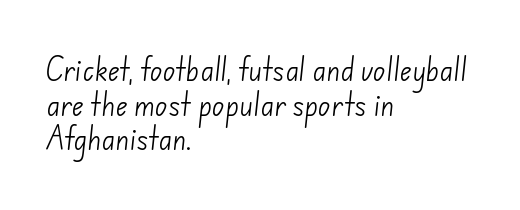
The image shows 26 px text type; set left-aligned, normal line spacing (1.33x), normal letter spacing, not underlined.
